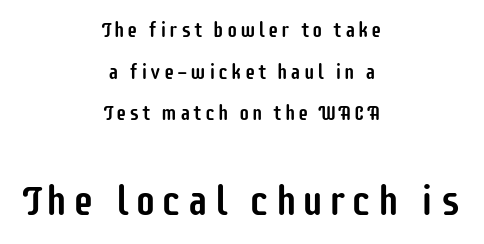
{"serif": "no", "italic": "no", "width": "condensed", "stroke_contrast": "low", "x_height": "large", "monospaced": "no", "underline": "no", "align": "center", "line_spacing": "loose", "line_spacing_ratio": 1.98, "larger_block": "second", "size_ratio": 2.0, "glyph_px": 42}
